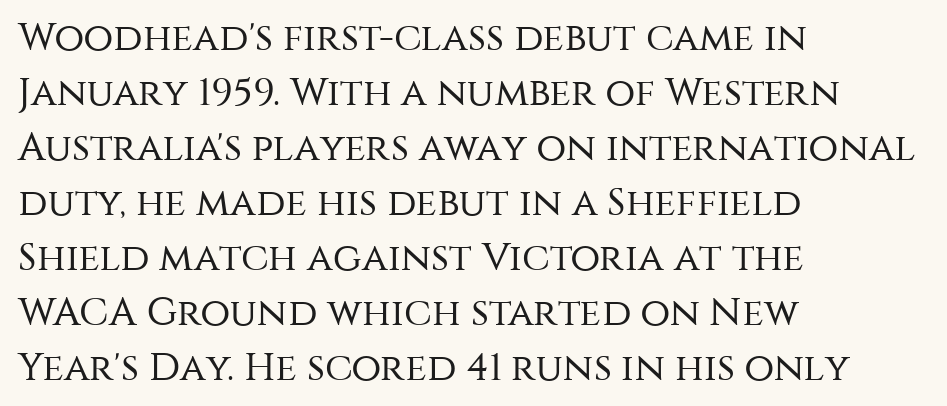
Q: Is the text bold? A: No.
Q: Is the text italic (slanted)? A: No, it is upright.
Q: Is the typeface a serif or a sans-serif typeface? A: Sans-serif.
Q: Is the text underlined? A: No.
Q: How is the paragraph aligned? A: Left-aligned.
Q: Is the spacing between letters normal or unusually wide? A: Normal.
Q: Is the spacing between lines tight, normal or loose? A: Normal.
Q: Width (condensed, normal, or wide)? A: Normal.
Q: Stroke contrast? A: Medium.
Q: x-height? A: Large.
Q: Monospaced? A: No.
